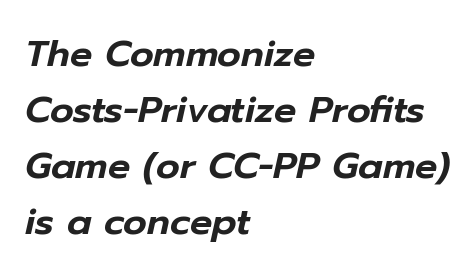
{"italic": "yes", "lean": "right", "slant_degrees": 12, "width": "normal", "stroke_contrast": "low", "x_height": "medium", "monospaced": "no", "underline": "no", "align": "left", "line_spacing": "normal", "line_spacing_ratio": 1.51, "letter_spacing": "normal", "letter_spacing_em": 0.0, "glyph_px": 37}
